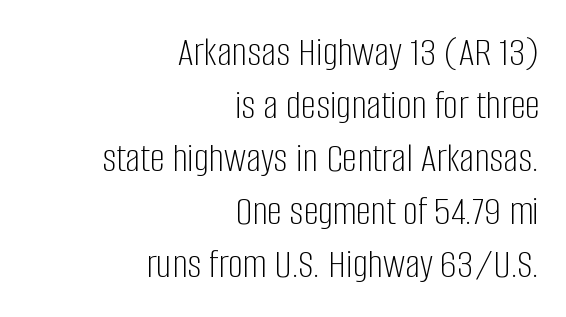
{"serif": "no", "italic": "no", "bold": "no", "weight": "light", "width": "condensed", "stroke_contrast": "low", "x_height": "large", "monospaced": "no", "underline": "no", "align": "right", "line_spacing": "normal", "line_spacing_ratio": 1.26, "letter_spacing": "normal", "letter_spacing_em": 0.0, "glyph_px": 42}
